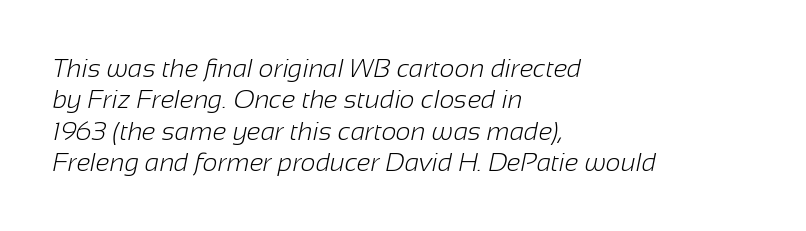
{"bold": "no", "underline": "no", "align": "left", "line_spacing_ratio": 1.21, "letter_spacing": "normal", "letter_spacing_em": 0.0, "glyph_px": 26}
